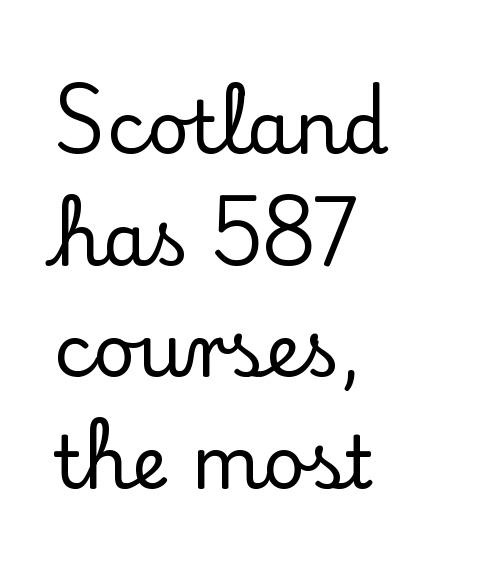
Does the leading feel generous? No, just average. Are there feet on the stems? There are — it's a serif. This sample is left-justified, so line endings fall wherever the words run out. This rendering leaves character spacing at its baseline value. Think of a printed novel: that variable character pitch is what you see here. Underlining? Definitely not there.
